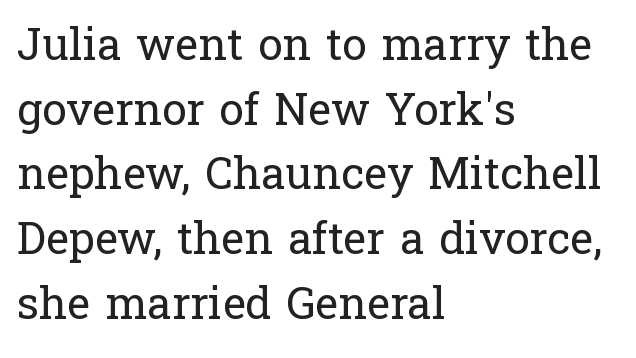
The image shows 44 px regular-weight serif type, upright; set left-aligned, normal line spacing (1.47x), normal letter spacing, not underlined; low stroke contrast and a medium x-height.
